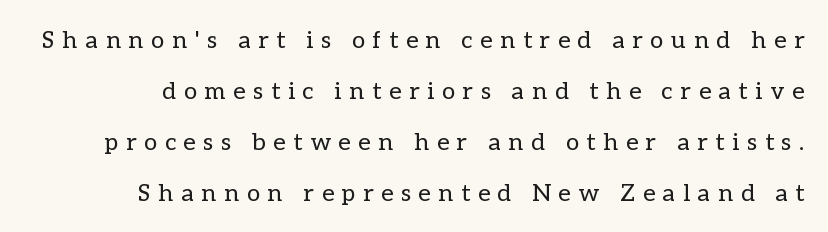
{"italic": "no", "bold": "no", "underline": "no", "line_spacing": "loose", "line_spacing_ratio": 2.13, "letter_spacing": "wide", "letter_spacing_em": 0.33, "glyph_px": 24}
